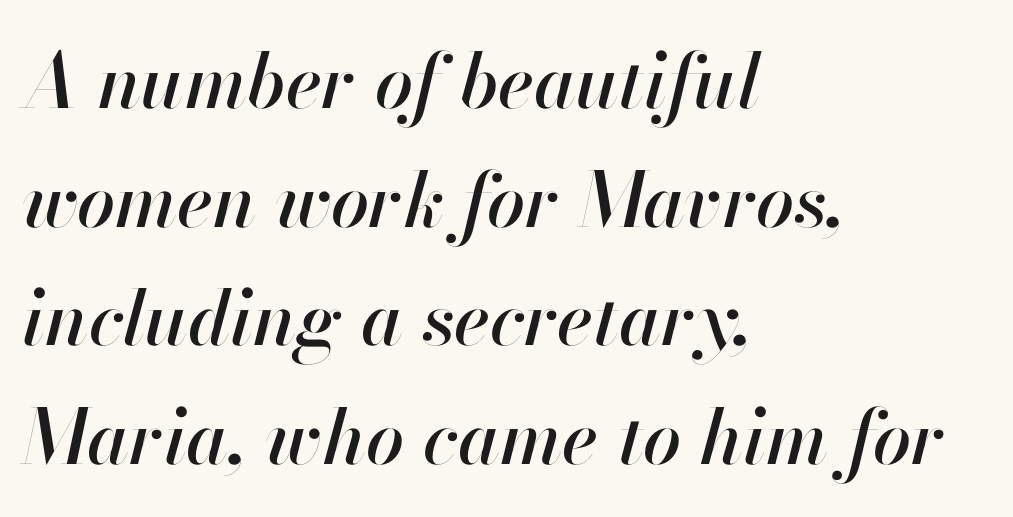
Q: Is the text italic (slanted)? A: Yes, it leans right by about 13 degrees.
Q: Is the text underlined? A: No.
Q: How is the paragraph aligned? A: Left-aligned.
Q: Is the spacing between letters normal or unusually wide? A: Normal.
Q: Is the spacing between lines tight, normal or loose? A: Normal.
Q: Width (condensed, normal, or wide)? A: Normal.
Q: Stroke contrast? A: High.
Q: x-height? A: Small.
Q: Monospaced? A: No.
